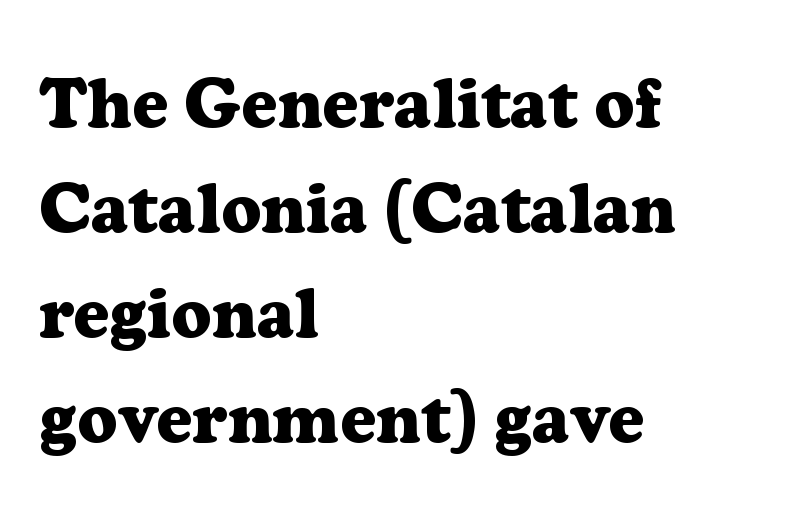
Q: Is the text bold? A: Yes.
Q: Is the text italic (slanted)? A: No, it is upright.
Q: Is the typeface a serif or a sans-serif typeface? A: Serif.
Q: Is the text underlined? A: No.
Q: How is the paragraph aligned? A: Left-aligned.
Q: Is the spacing between letters normal or unusually wide? A: Normal.
Q: Is the spacing between lines tight, normal or loose? A: Normal.
Q: Width (condensed, normal, or wide)? A: Normal.
Q: Stroke contrast? A: Low.
Q: x-height? A: Medium.
Q: Monospaced? A: No.
